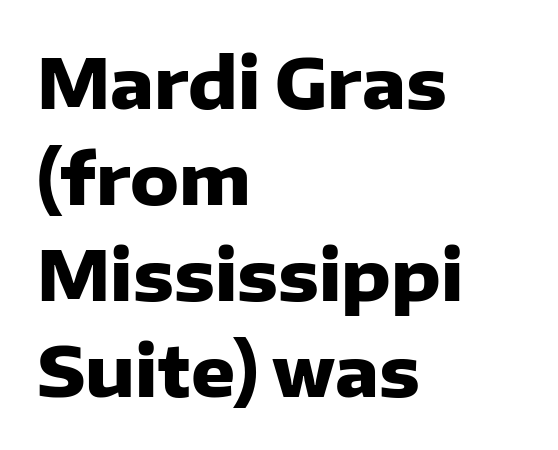
The image shows 69 px heavy sans-serif type, upright; set left-aligned, normal line spacing (1.39x), normal letter spacing, not underlined; low stroke contrast and a medium x-height.
